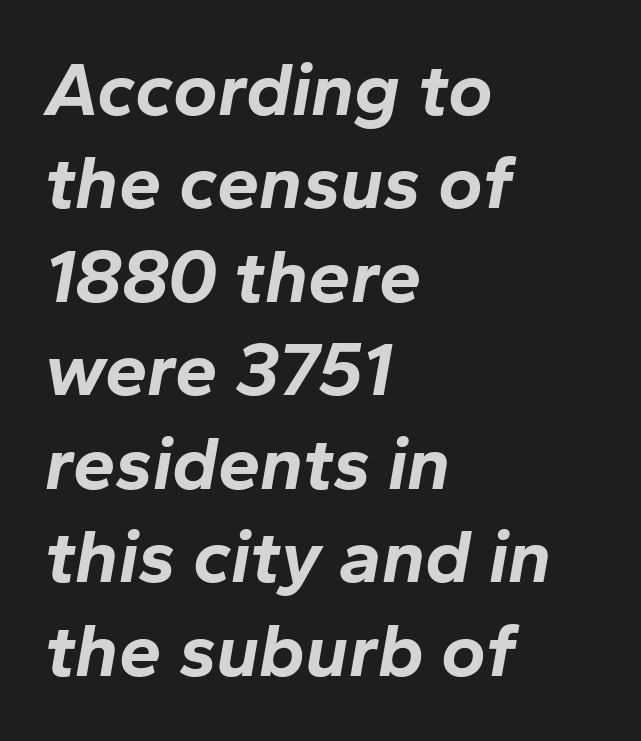
In terms of weight, the rendering is a true, heavy bold. In terms of posture, this sample is oblique. Inter-character spacing is left at the font's built-in metrics. All the whitespace from short lines collects on the right. The rendering uses natural spacing where letterforms have individual widths.
